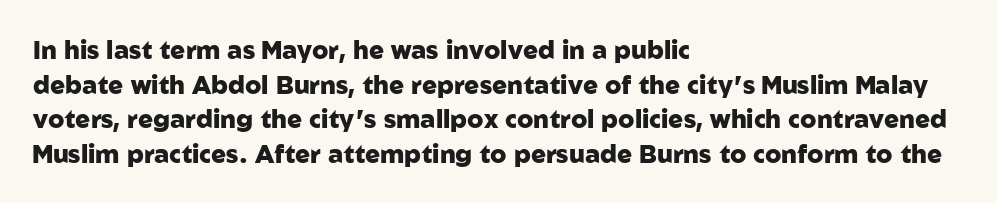
The type sits square on the baseline with zero lean. Summary of weight: heavy, a full bold. Rule under the text: the space is simply empty. Is the letter spacing exaggerated? No — it looks like the ordinary default.
